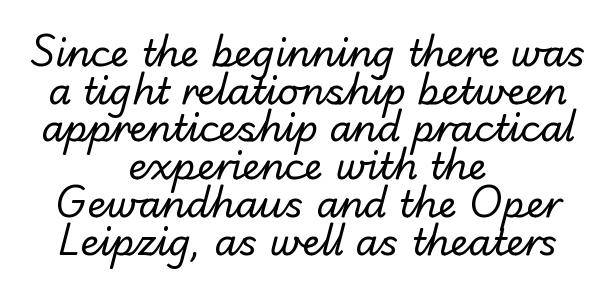
The image shows 37 px regular-weight sans-serif type; set centered, tight line spacing (1.02x), normal letter spacing, not underlined; low stroke contrast and a small x-height.
